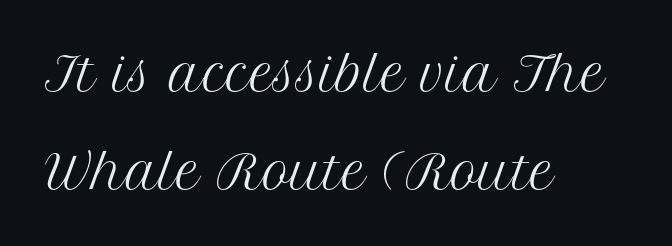
The image shows 46 px regular-weight serif type; set left-aligned, loose line spacing (2.13x), normal letter spacing, not underlined; medium stroke contrast and a medium x-height.
